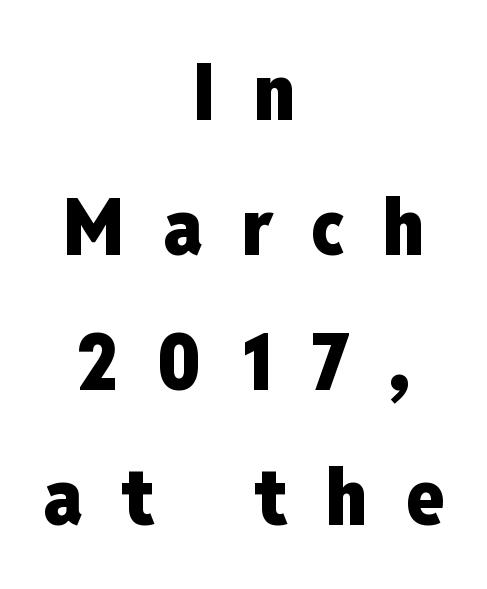
Q: Is the text bold? A: Yes.
Q: Is the text italic (slanted)? A: No, it is upright.
Q: Is the typeface a serif or a sans-serif typeface? A: Sans-serif.
Q: Is the text underlined? A: No.
Q: How is the paragraph aligned? A: Centered.
Q: Is the spacing between letters normal or unusually wide? A: Unusually wide.
Q: Width (condensed, normal, or wide)? A: Condensed.
Q: Stroke contrast? A: Low.
Q: x-height? A: Medium.
Q: Monospaced? A: No.
